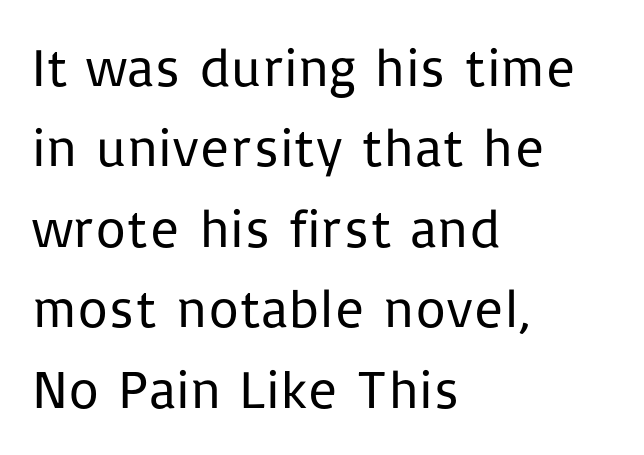
{"serif": "no", "italic": "no", "bold": "no", "weight": "regular", "width": "normal", "stroke_contrast": "low", "x_height": "medium", "monospaced": "no", "underline": "no", "align": "left", "line_spacing": "normal", "line_spacing_ratio": 1.49, "letter_spacing": "normal", "letter_spacing_em": 0.0, "glyph_px": 54}
